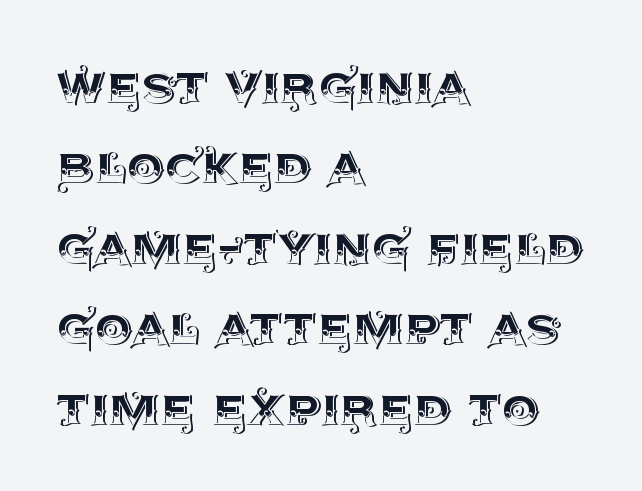
Q: Is the text italic (slanted)? A: No, it is upright.
Q: Is the text underlined? A: No.
Q: How is the paragraph aligned? A: Left-aligned.
Q: Is the spacing between letters normal or unusually wide? A: Normal.
Q: Is the spacing between lines tight, normal or loose? A: Normal.
Q: Width (condensed, normal, or wide)? A: Normal.
Q: x-height? A: Large.
Q: Monospaced? A: No.
